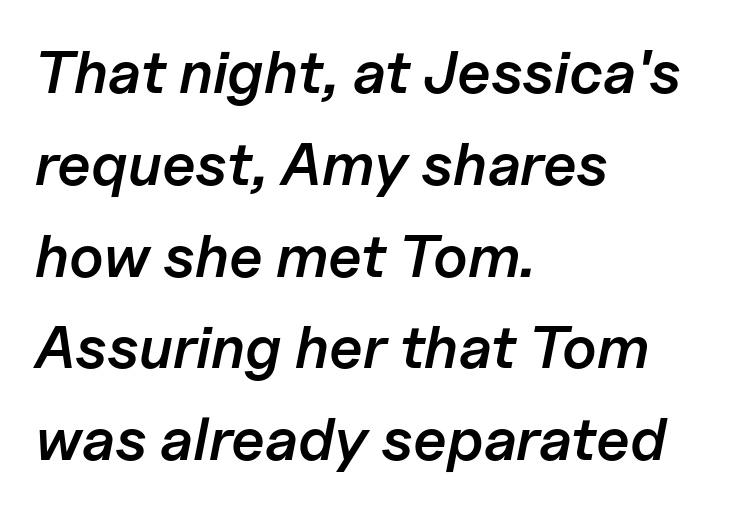
Q: Is the text bold? A: Semi-bold.
Q: Is the text italic (slanted)? A: Yes, it leans right by about 11 degrees.
Q: Is the text underlined? A: No.
Q: How is the paragraph aligned? A: Left-aligned.
Q: Is the spacing between letters normal or unusually wide? A: Normal.
Q: Is the spacing between lines tight, normal or loose? A: Normal.
Q: Width (condensed, normal, or wide)? A: Normal.
Q: Stroke contrast? A: Low.
Q: x-height? A: Medium.
Q: Monospaced? A: No.
